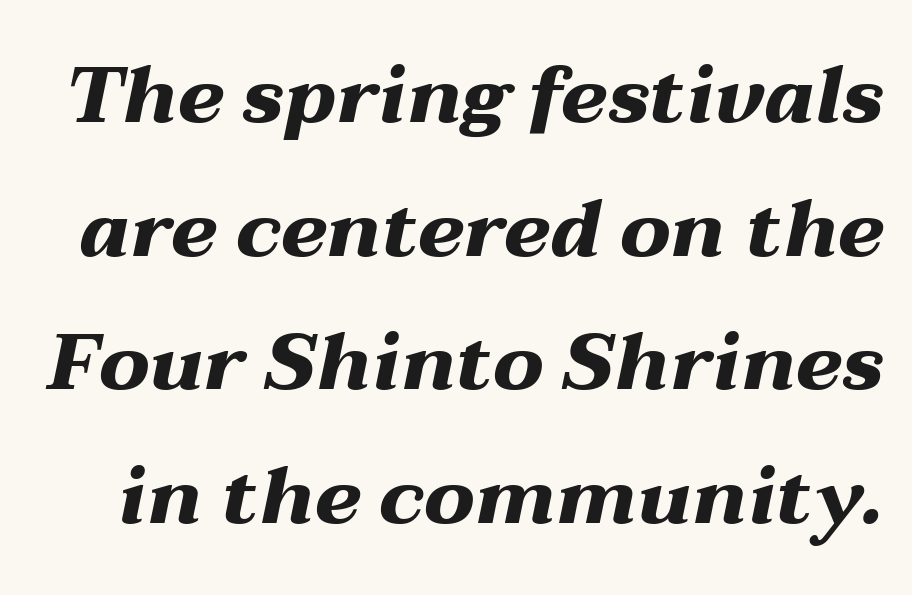
Rows of type keep a routine distance in the vertical direction. What stands out about the letter spacing? Nothing — it is the standard amount. A typesetter would call this proportional, since set widths differ per character. The strip under each line holds only bare page.
